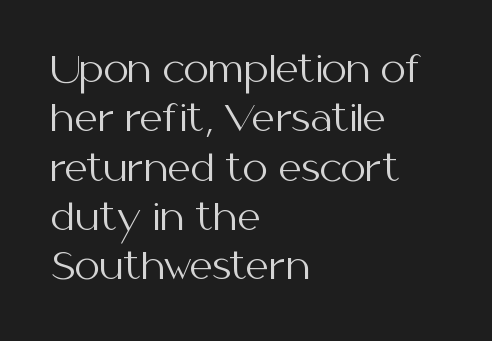
The image shows 36 px regular-weight sans-serif type, upright; set left-aligned, normal line spacing (1.37x), normal letter spacing, not underlined; medium stroke contrast and a medium x-height.
